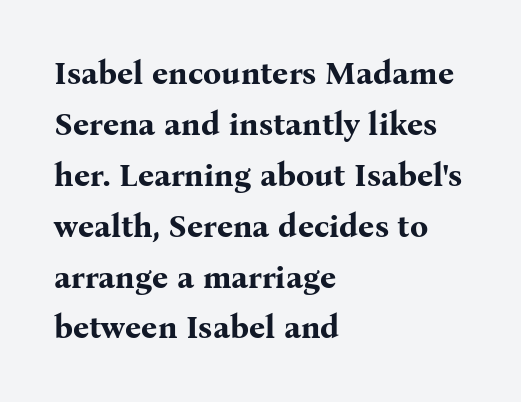
Q: Is the text bold? A: Yes.
Q: Is the text italic (slanted)? A: No, it is upright.
Q: Is the typeface a serif or a sans-serif typeface? A: Serif.
Q: Is the text underlined? A: No.
Q: How is the paragraph aligned? A: Left-aligned.
Q: Is the spacing between letters normal or unusually wide? A: Normal.
Q: Is the spacing between lines tight, normal or loose? A: Normal.
Q: Width (condensed, normal, or wide)? A: Normal.
Q: Stroke contrast? A: Medium.
Q: x-height? A: Medium.
Q: Monospaced? A: No.
